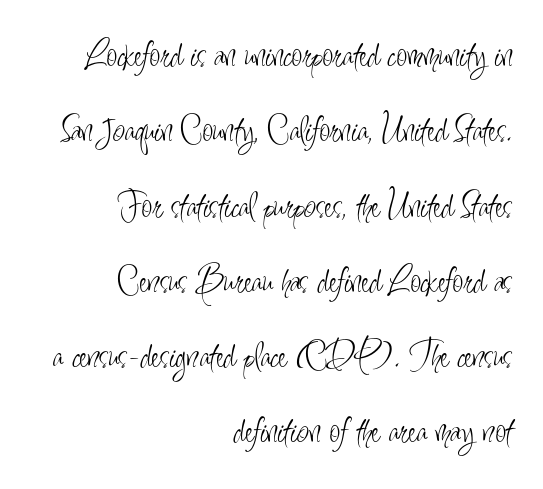
{"serif": "no", "bold": "no", "weight": "light", "width": "condensed", "stroke_contrast": "low", "x_height": "small", "monospaced": "no", "underline": "no", "align": "right", "line_spacing": "loose", "line_spacing_ratio": 1.93, "letter_spacing": "normal", "letter_spacing_em": 0.0, "glyph_px": 39}
